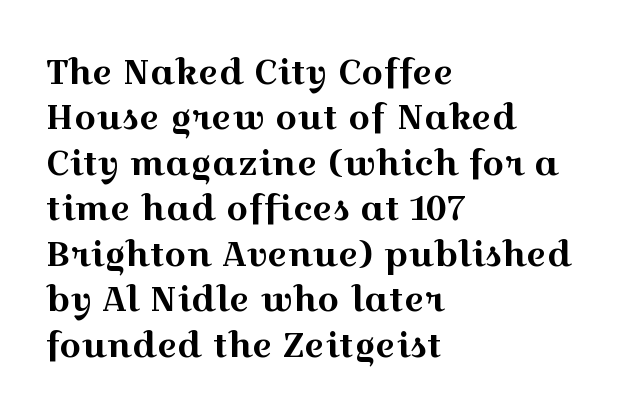
Q: Is the text italic (slanted)? A: No, it is upright.
Q: Is the typeface a serif or a sans-serif typeface? A: Serif.
Q: Is the text underlined? A: No.
Q: How is the paragraph aligned? A: Left-aligned.
Q: Is the spacing between letters normal or unusually wide? A: Normal.
Q: Is the spacing between lines tight, normal or loose? A: Normal.
Q: Width (condensed, normal, or wide)? A: Wide.
Q: x-height? A: Medium.
Q: Monospaced? A: No.
